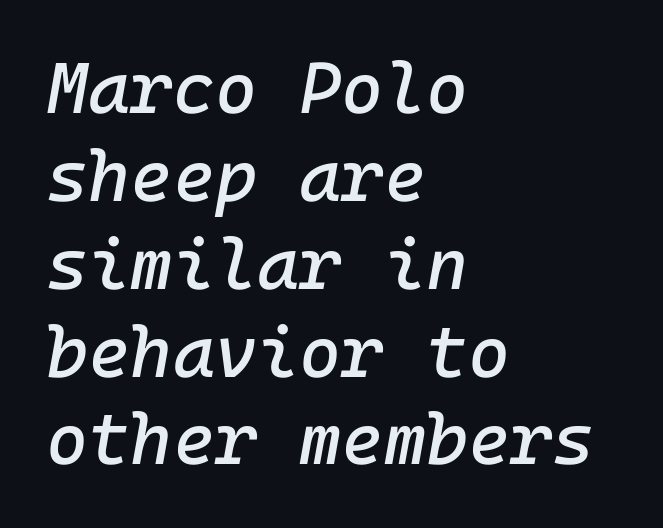
Lines of text with bare space underneath. You could call the tracking neutral — neither tight nor loose. The letters are slanted; this is an italic face. In CSS terms this would be text-align: left.
